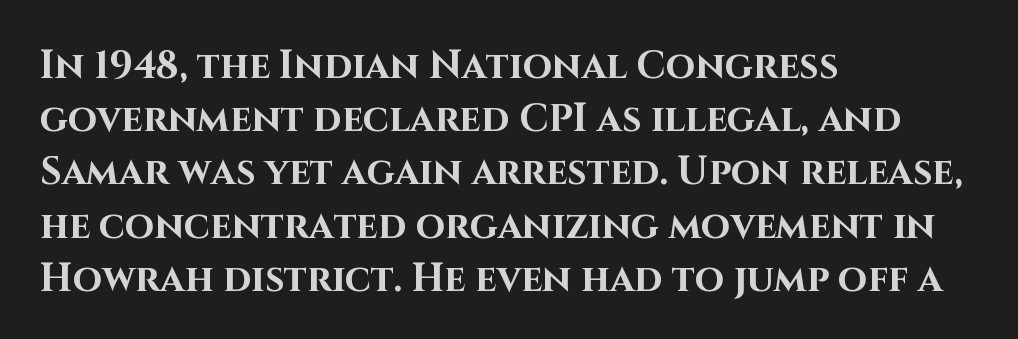
{"serif": "no", "italic": "no", "bold": "yes", "weight": "bold", "width": "normal", "stroke_contrast": "high", "x_height": "large", "monospaced": "no", "underline": "no", "align": "left", "line_spacing": "normal", "line_spacing_ratio": 1.4, "letter_spacing": "normal", "letter_spacing_em": 0.0, "glyph_px": 38}
